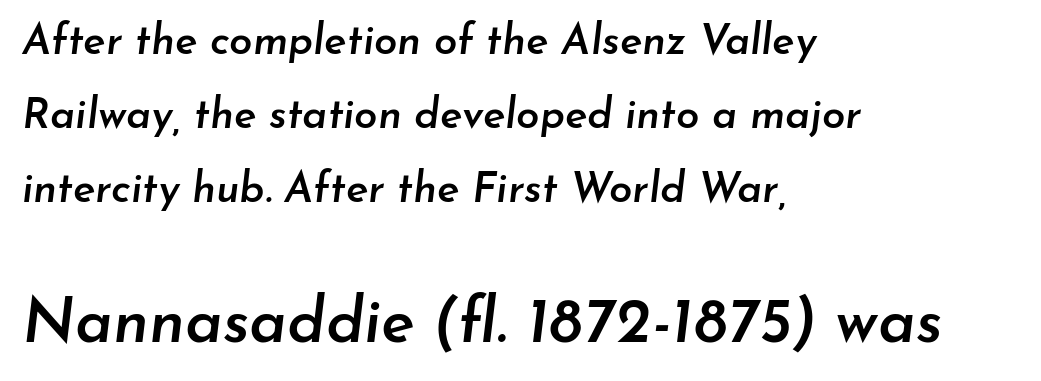
Varying glyph widths throughout — classic text-font behaviour. Left-aligned paragraph, ragged on the right. In this sample the second text group is rendered at the bigger scale. Each glyph is drawn with semibold strokes, heavier than normal yet not fully bold. Looking at the ascenders, they clearly lean. Unmarked baselines from the first word to the last.
